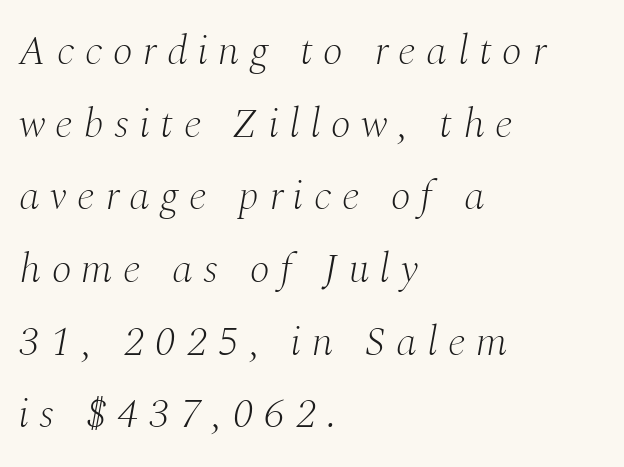
The image shows 42 px light serif type, italic (leaning right); set left-aligned, line spacing 1.73x, unusually wide letter spacing (+0.25 em), not underlined; medium stroke contrast and a medium x-height.
